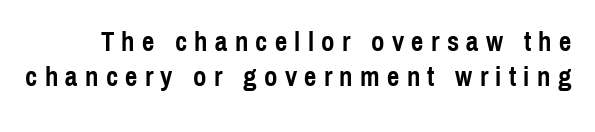
The image shows 27 px bold type, upright; set normal line spacing (1.3x), unusually wide letter spacing (+0.27 em), not underlined.
